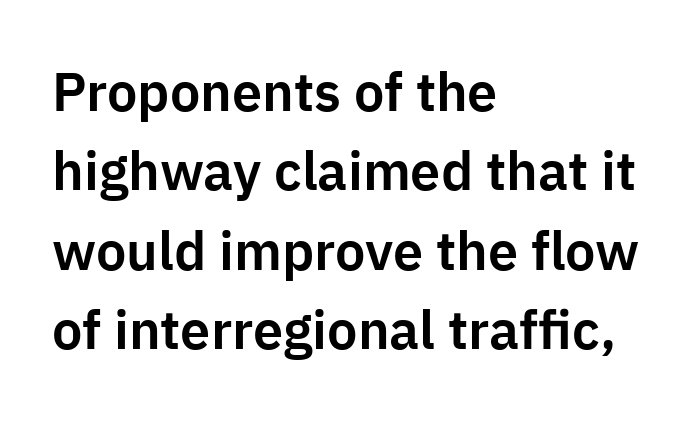
{"serif": "no", "italic": "no", "width": "normal", "stroke_contrast": "low", "x_height": "medium", "monospaced": "no", "underline": "no", "align": "left", "line_spacing": "normal", "line_spacing_ratio": 1.47, "letter_spacing": "normal", "letter_spacing_em": 0.0, "glyph_px": 54}
